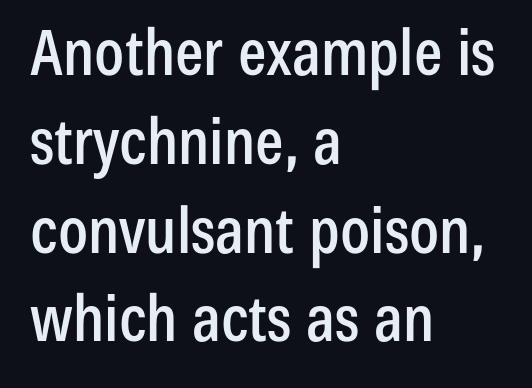
The paragraph shown leans on its left margin. Nobody touched the tracking dial on this one. The face used here is a sans, in the tradition of grotesques and geometrics. How would I describe the line gaps? Plain and ordinary. Bare-footed words on every line.
